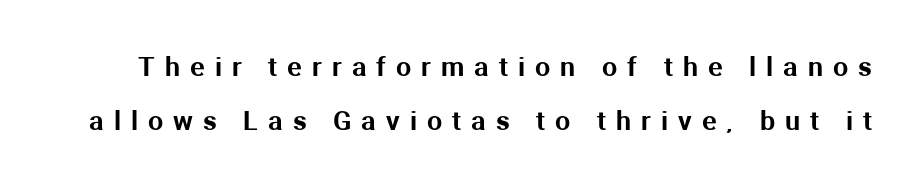
A typesetter would call this heavily tracked-out type. Quick note: not italic, upright. A great deal of white space separates one row of letters from the next. The baseline area is clear.
